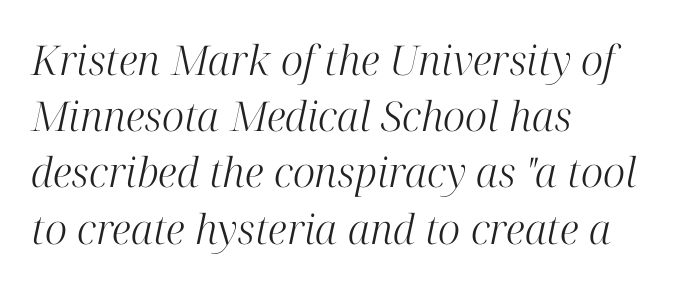
The image shows 41 px light serif type, italic (leaning right); set left-aligned, normal line spacing (1.37x), normal letter spacing, not underlined; high stroke contrast and a medium x-height.
